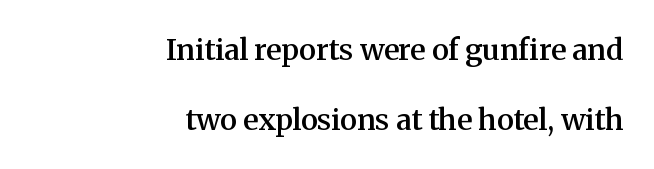
Q: Is the text bold? A: Semi-bold.
Q: Is the text italic (slanted)? A: No, it is upright.
Q: Is the typeface a serif or a sans-serif typeface? A: Serif.
Q: Is the text underlined? A: No.
Q: How is the paragraph aligned? A: Right-aligned.
Q: Is the spacing between letters normal or unusually wide? A: Normal.
Q: Is the spacing between lines tight, normal or loose? A: Loose.
Q: Width (condensed, normal, or wide)? A: Normal.
Q: Stroke contrast? A: Medium.
Q: x-height? A: Medium.
Q: Monospaced? A: No.
